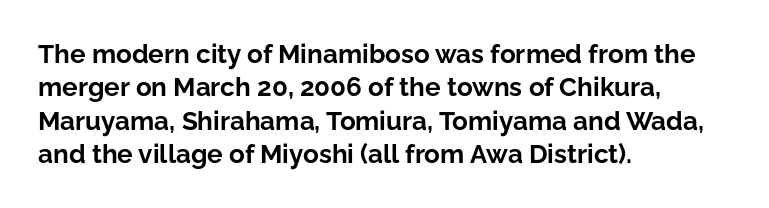
Q: Is the text bold? A: Yes.
Q: Is the text italic (slanted)? A: No, it is upright.
Q: Is the text underlined? A: No.
Q: How is the paragraph aligned? A: Left-aligned.
Q: Is the spacing between letters normal or unusually wide? A: Normal.
Q: Is the spacing between lines tight, normal or loose? A: Normal.
